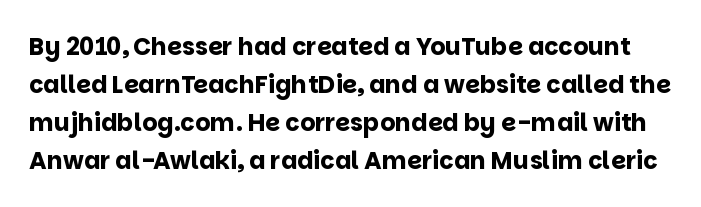
{"italic": "no", "bold": "yes", "underline": "no", "line_spacing": "normal", "line_spacing_ratio": 1.58, "letter_spacing": "normal", "letter_spacing_em": 0.0, "glyph_px": 24}
